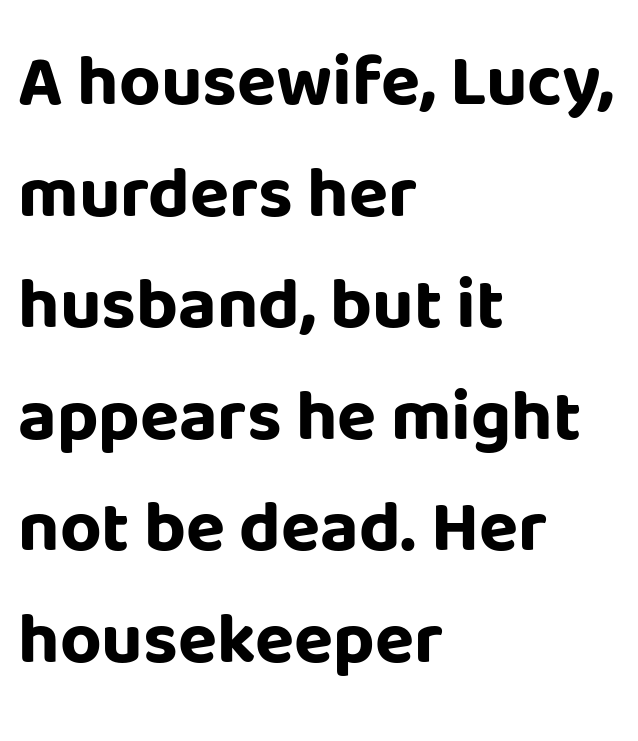
The image shows 72 px bold sans-serif type, upright; set left-aligned, normal line spacing (1.55x), normal letter spacing, not underlined; low stroke contrast and a large x-height.
